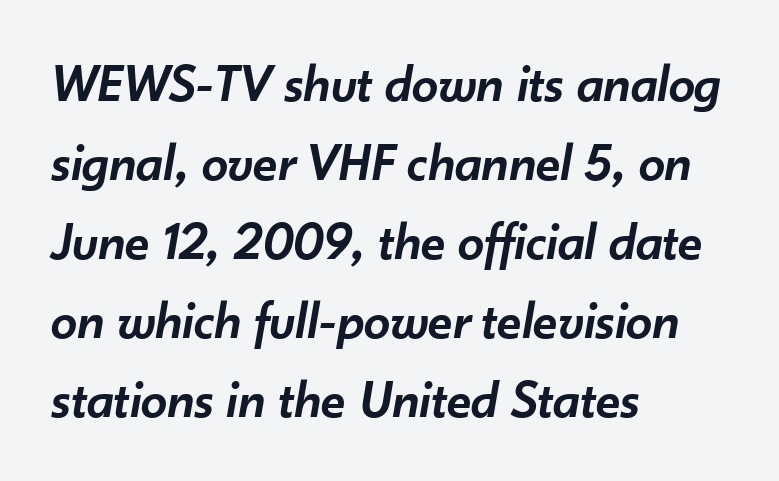
Moderately thickened strokes mark this as semibold type. Descender tails drop into unmarked territory. Notice how descenders clear the ascenders below comfortably — that's standard leading. The compositor pushed each line to the left boundary. Look at the tracking — it's just the regular setting, nothing added.
